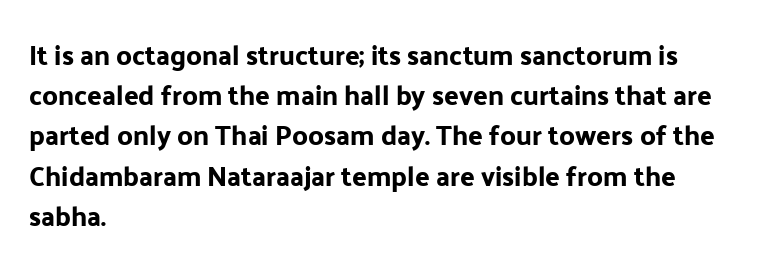
The image shows 27 px text type, upright; set left-aligned, normal line spacing (1.49x), normal letter spacing, not underlined.
